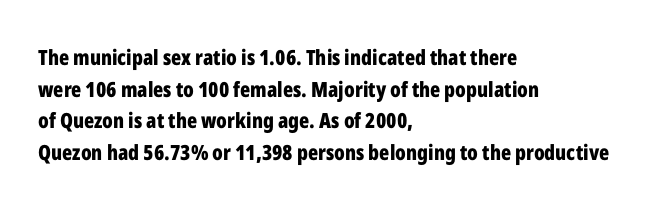
{"italic": "no", "bold": "yes", "underline": "no", "align": "left", "line_spacing": "normal", "line_spacing_ratio": 1.51, "letter_spacing": "normal", "letter_spacing_em": 0.0, "glyph_px": 21}
